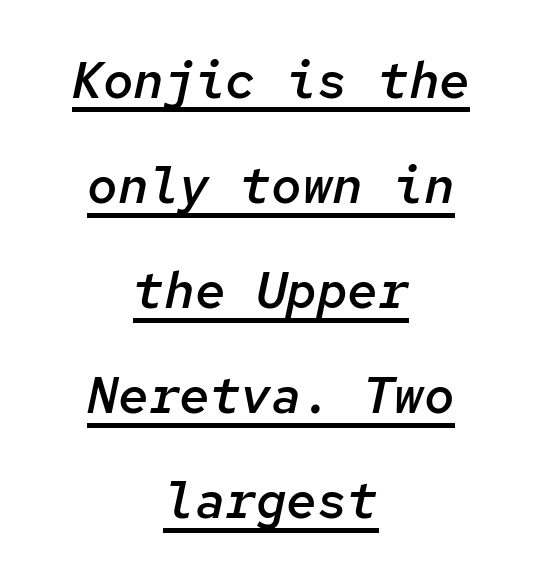
{"italic": "yes", "lean": "right", "slant_degrees": 12, "bold": "semi", "weight": "semibold", "width": "normal", "stroke_contrast": "low", "x_height": "medium", "monospaced": "yes", "underline": "yes", "align": "center", "line_spacing": "loose", "line_spacing_ratio": 2.06, "letter_spacing": "normal", "letter_spacing_em": 0.0, "glyph_px": 51}
